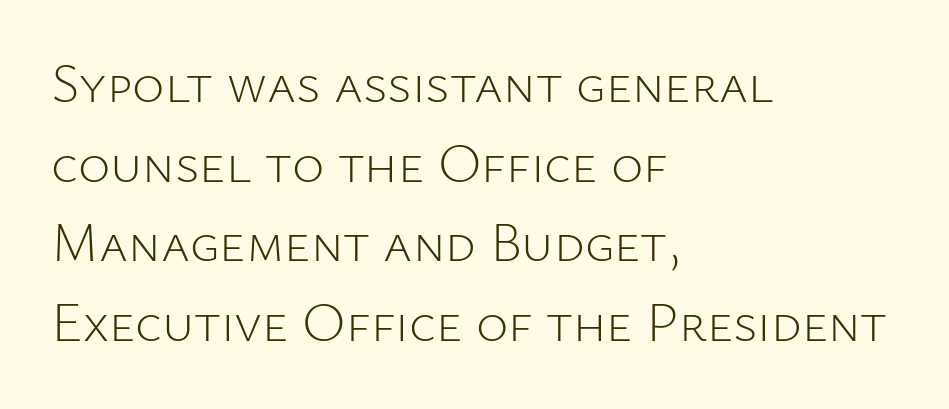
The image shows 55 px light sans-serif type, upright; set left-aligned, normal line spacing (1.45x), normal letter spacing, not underlined; low stroke contrast and a medium x-height.
